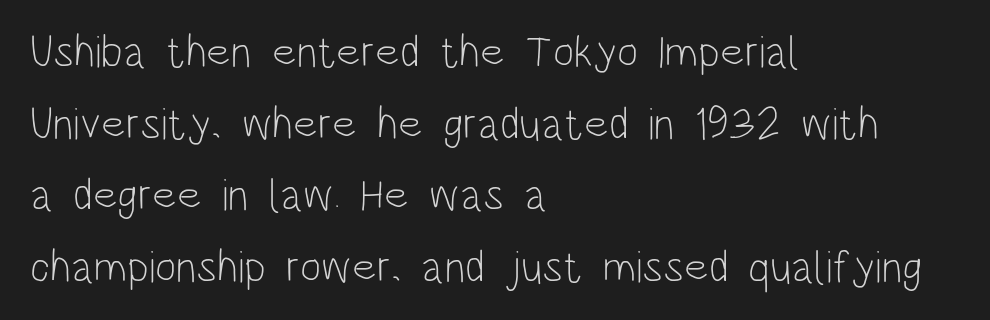
Q: Is the text bold? A: No.
Q: Is the text italic (slanted)? A: No, it is upright.
Q: Is the typeface a serif or a sans-serif typeface? A: Sans-serif.
Q: Is the text underlined? A: No.
Q: How is the paragraph aligned? A: Left-aligned.
Q: Is the spacing between letters normal or unusually wide? A: Normal.
Q: Is the spacing between lines tight, normal or loose? A: Normal.
Q: Width (condensed, normal, or wide)? A: Condensed.
Q: Stroke contrast? A: Low.
Q: x-height? A: Large.
Q: Monospaced? A: No.
